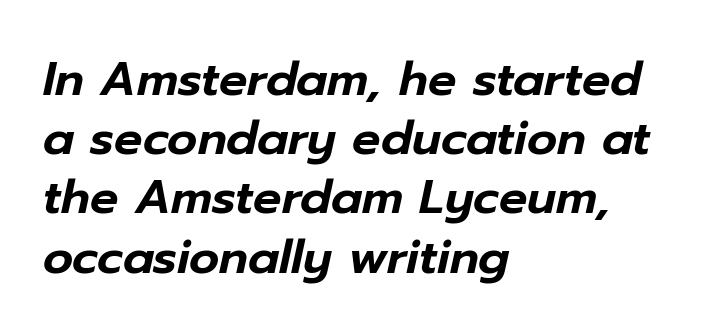
Q: Is the text italic (slanted)? A: Yes, it leans right by about 12 degrees.
Q: Is the text underlined? A: No.
Q: How is the paragraph aligned? A: Left-aligned.
Q: Is the spacing between letters normal or unusually wide? A: Normal.
Q: Is the spacing between lines tight, normal or loose? A: Normal.
Q: Width (condensed, normal, or wide)? A: Normal.
Q: Stroke contrast? A: Low.
Q: x-height? A: Medium.
Q: Monospaced? A: No.
